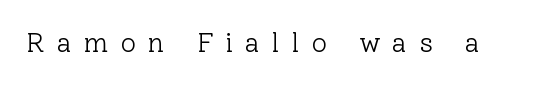
Ascenders rise straight up at ninety degrees. Vertical stems look standard width or narrower in stroke. Plain, unruled lines of type. In terms of letterspacing, this is a distinctly airy, spread setting.
